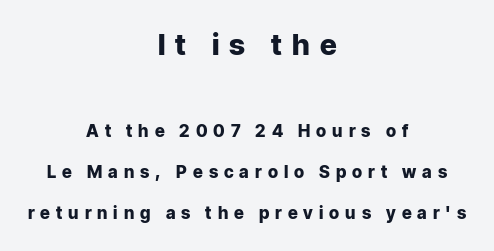
{"serif": "no", "italic": "no", "bold": "yes", "weight": "heavy", "width": "normal", "stroke_contrast": "low", "x_height": "medium", "monospaced": "no", "underline": "no", "align": "center", "line_spacing": "loose", "line_spacing_ratio": 2.43, "letter_spacing": "wide", "letter_spacing_em": 0.35, "larger_block": "first", "size_ratio": 1.71, "glyph_px": 29}
